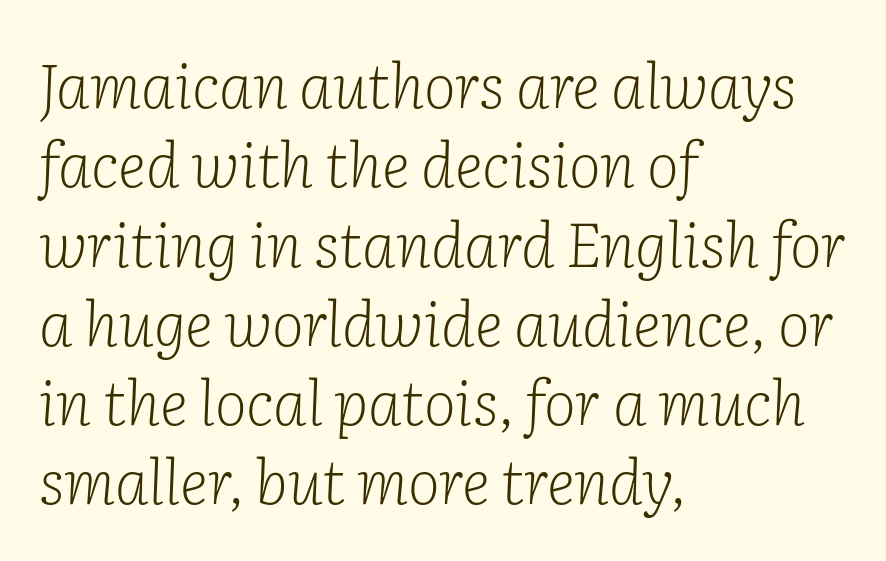
Q: Is the text bold? A: No.
Q: Is the text italic (slanted)? A: Yes, it leans right by about 2 degrees.
Q: Is the typeface a serif or a sans-serif typeface? A: Serif.
Q: Is the text underlined? A: No.
Q: How is the paragraph aligned? A: Left-aligned.
Q: Is the spacing between letters normal or unusually wide? A: Normal.
Q: Is the spacing between lines tight, normal or loose? A: Normal.
Q: Width (condensed, normal, or wide)? A: Normal.
Q: Stroke contrast? A: Low.
Q: x-height? A: Medium.
Q: Monospaced? A: No.
